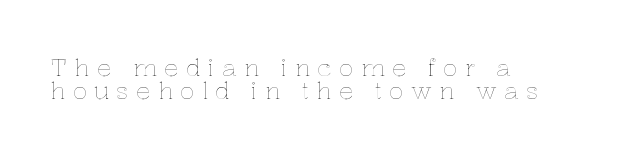
Posture: straight, roman, zero tilt. Visually the block forms a straight wall on the left and a jagged coastline on the right. Is the letter spacing exaggerated? Yes — the characters are pushed far apart. Decoration check: the copy has no underline.
